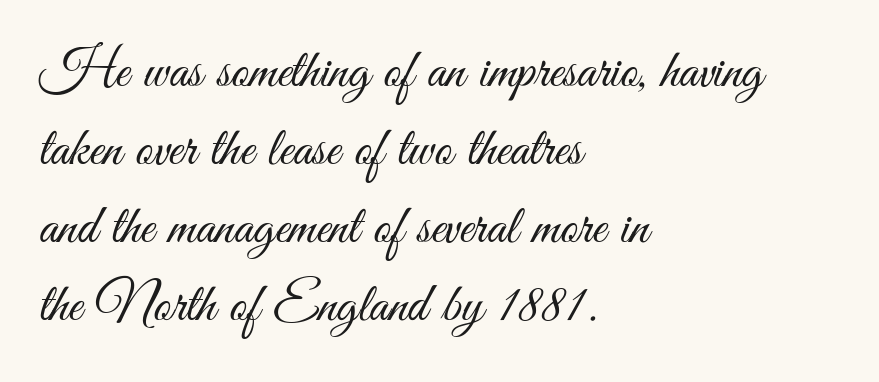
These lines are set flush left with a ragged right edge. Normally led — the rows are evenly, conventionally spaced. The glyphs are unaccompanied by any horizontal stroke below them. Weight class: somewhere from thin through regular.
